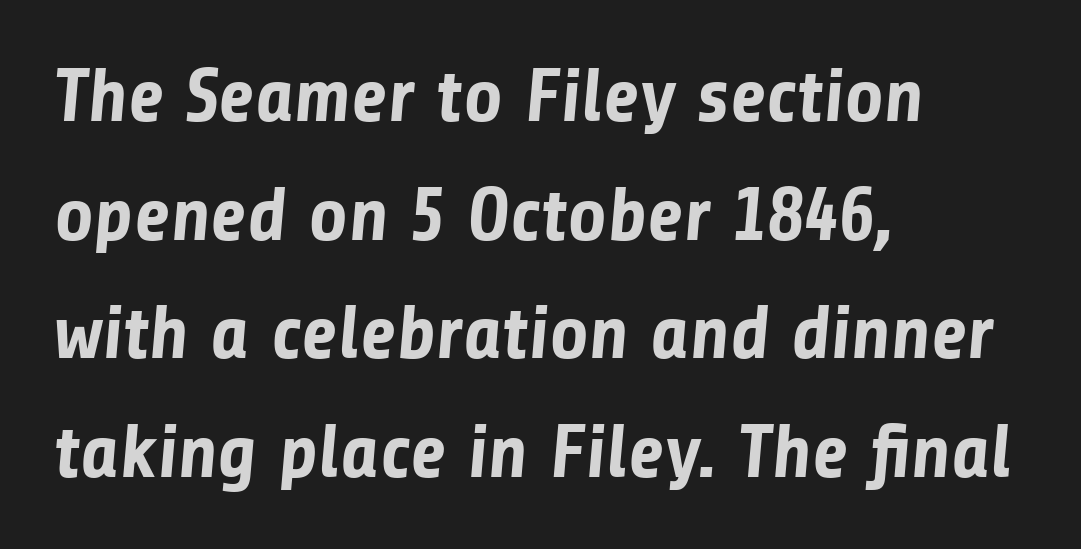
The image shows 76 px bold sans-serif type; set left-aligned, normal line spacing (1.56x), normal letter spacing, not underlined; low stroke contrast and a medium x-height.
